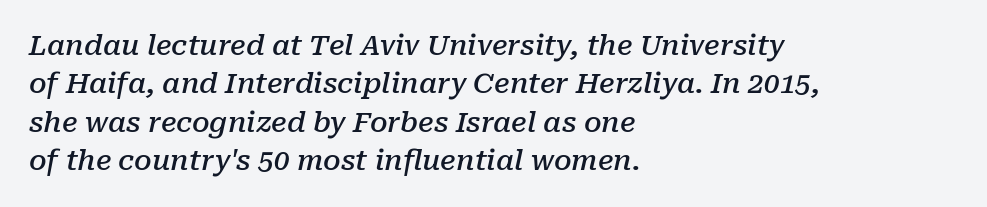
The image shows 28 px semibold serif type, italic (leaning right); set left-aligned, normal line spacing (1.37x), normal letter spacing, not underlined; low stroke contrast and a medium x-height.
